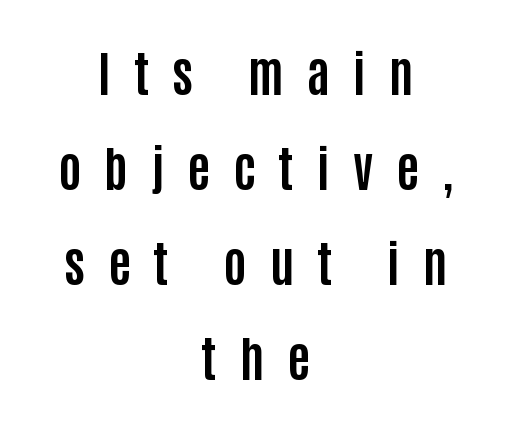
Italic? Not at all — the glyphs are vertical. Between one letter and the next there's a generous, obvious gap. Thick stems and heavy bowls — unmistakably bold. Type without underlining.
